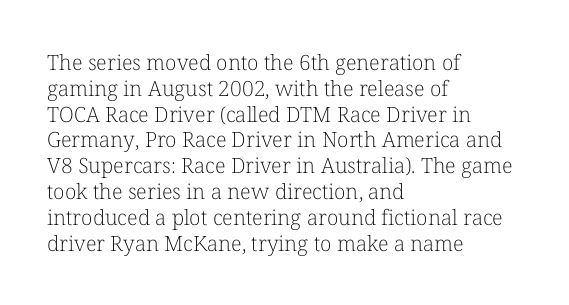
{"italic": "no", "bold": "no", "underline": "no", "align": "left", "line_spacing_ratio": 1.23, "letter_spacing": "normal", "letter_spacing_em": 0.0, "glyph_px": 21}
